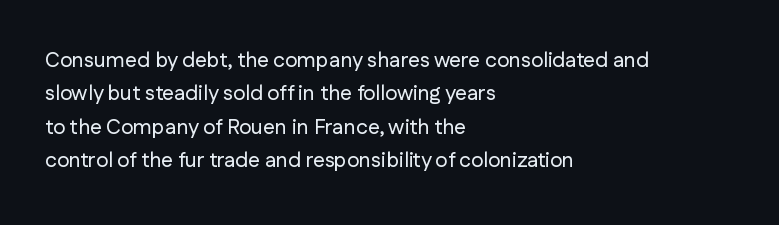
Nobody drew a line under any word here. A student would call this left alignment; a typographer would say flush left, rag right. Rendered with straight, roman letterforms. In terms of leading, this rendering sits right in the middle. Characters follow at the spacing the type designer built in.
